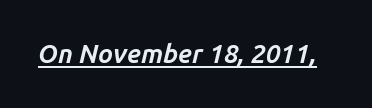
The image shows 26 px bold type, italic (leaning right); set normal letter spacing, underlined.
